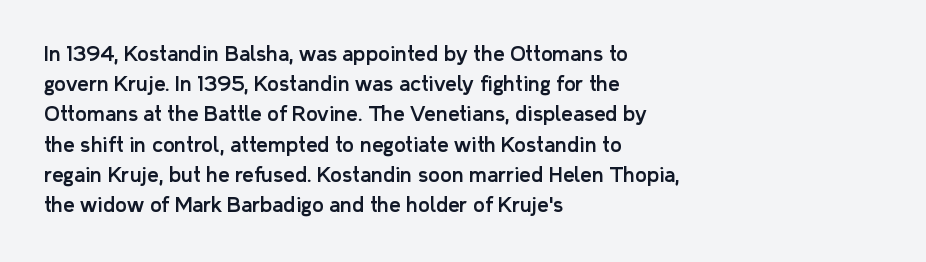
The image shows 20 px text type, upright; set left-aligned, normal line spacing (1.51x), normal letter spacing, not underlined.
